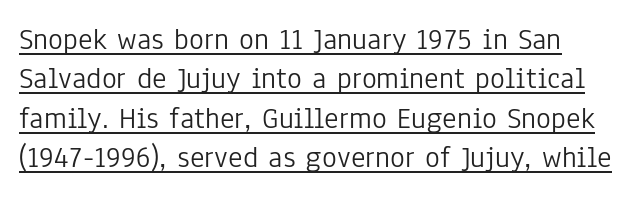
Q: Is the text bold? A: No.
Q: Is the text italic (slanted)? A: No, it is upright.
Q: Is the typeface a serif or a sans-serif typeface? A: Sans-serif.
Q: Is the text underlined? A: Yes.
Q: How is the paragraph aligned? A: Left-aligned.
Q: Is the spacing between letters normal or unusually wide? A: Normal.
Q: Is the spacing between lines tight, normal or loose? A: Normal.
Q: Width (condensed, normal, or wide)? A: Condensed.
Q: Stroke contrast? A: Low.
Q: x-height? A: Medium.
Q: Monospaced? A: No.
